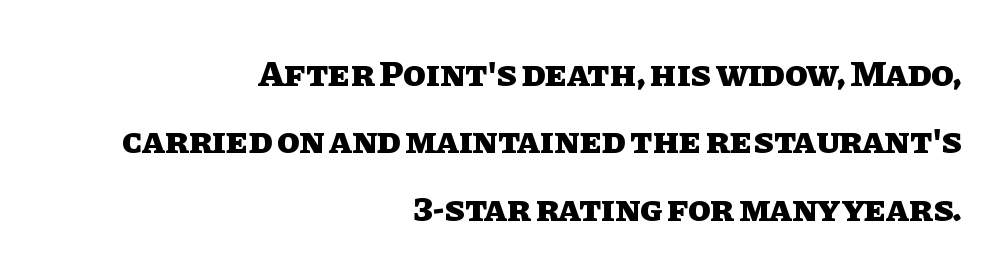
Here the designer chose a conventional face with non-uniform glyph widths. Upright lettering throughout. These lines keep a tight, regular rhythm from letter to letter. The area under the type is left untouched. If you drew a ruler down the right edge, every line would touch it.
